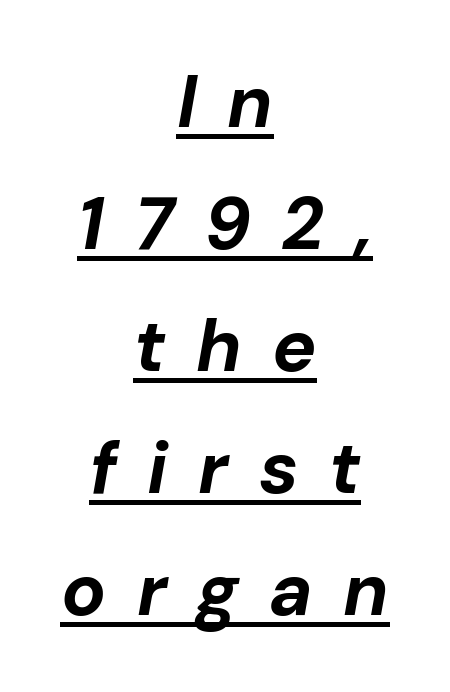
{"italic": "yes", "lean": "right", "slant_degrees": 10, "bold": "yes", "weight": "bold", "width": "normal", "stroke_contrast": "low", "x_height": "medium", "monospaced": "no", "underline": "yes", "align": "center", "line_spacing": "normal", "line_spacing_ratio": 1.65, "letter_spacing": "wide", "letter_spacing_em": 0.41, "glyph_px": 74}
